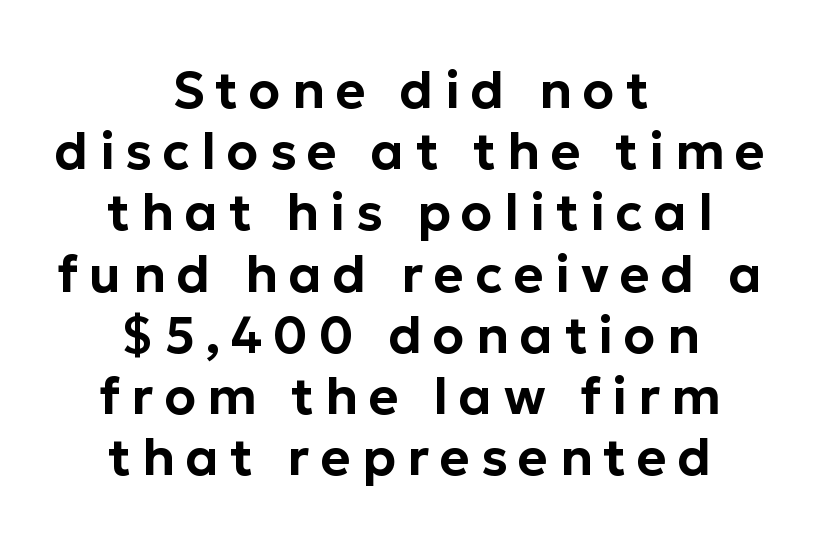
Where is the straight margin? There isn't one; the lines are centered. Words float on clear page, feet unadorned. Does the lettering tilt? It doesn't — this is upright. A sans-serif font was chosen for this passage. Spacing between characters has been opened up far beyond the box default. Each letter keeps its own natural width here, so spacing adapts to shape.
